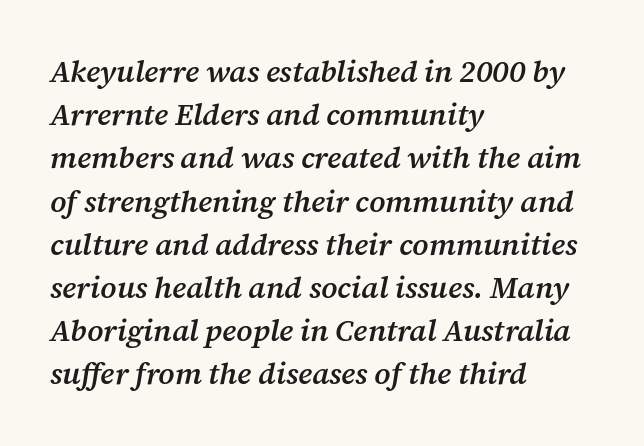
{"serif": "yes", "italic": "yes", "lean": "right", "slant_degrees": 12, "bold": "semi", "weight": "semibold", "width": "normal", "stroke_contrast": "medium", "x_height": "medium", "monospaced": "no", "underline": "no", "align": "left", "line_spacing": "normal", "line_spacing_ratio": 1.44, "letter_spacing": "normal", "letter_spacing_em": 0.0, "glyph_px": 30}
